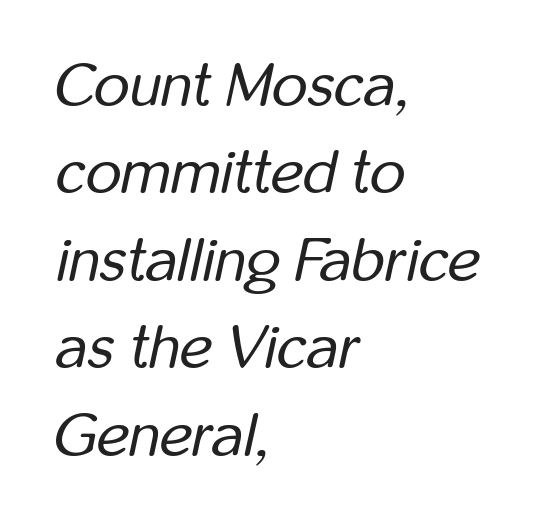
Q: Is the text bold? A: No.
Q: Is the text italic (slanted)? A: Yes, it leans right by about 12 degrees.
Q: Is the text underlined? A: No.
Q: How is the paragraph aligned? A: Left-aligned.
Q: Is the spacing between letters normal or unusually wide? A: Normal.
Q: Is the spacing between lines tight, normal or loose? A: Normal.
Q: Width (condensed, normal, or wide)? A: Condensed.
Q: Stroke contrast? A: Low.
Q: x-height? A: Medium.
Q: Monospaced? A: No.
